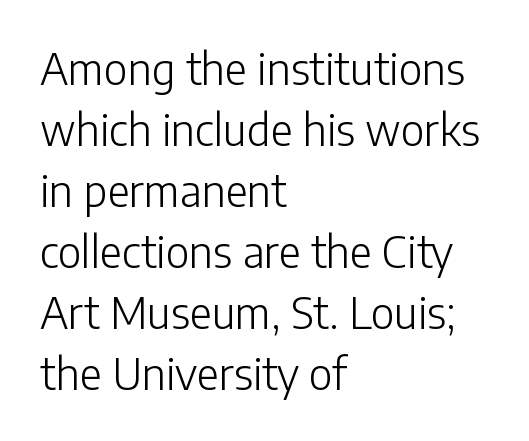
The image shows 43 px light sans-serif type, upright; set left-aligned, normal line spacing (1.42x), normal letter spacing, not underlined; low stroke contrast and a medium x-height.
